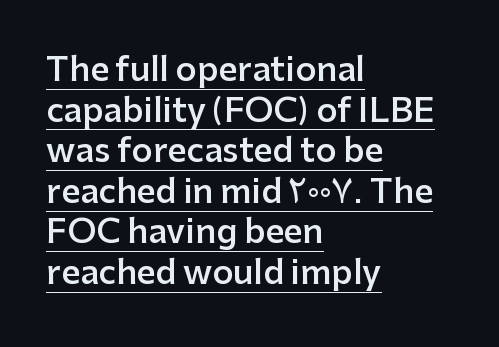
The image shows 33 px semibold sans-serif type, upright; set left-aligned, line spacing 1.23x, normal letter spacing, underlined; low stroke contrast and a medium x-height.
